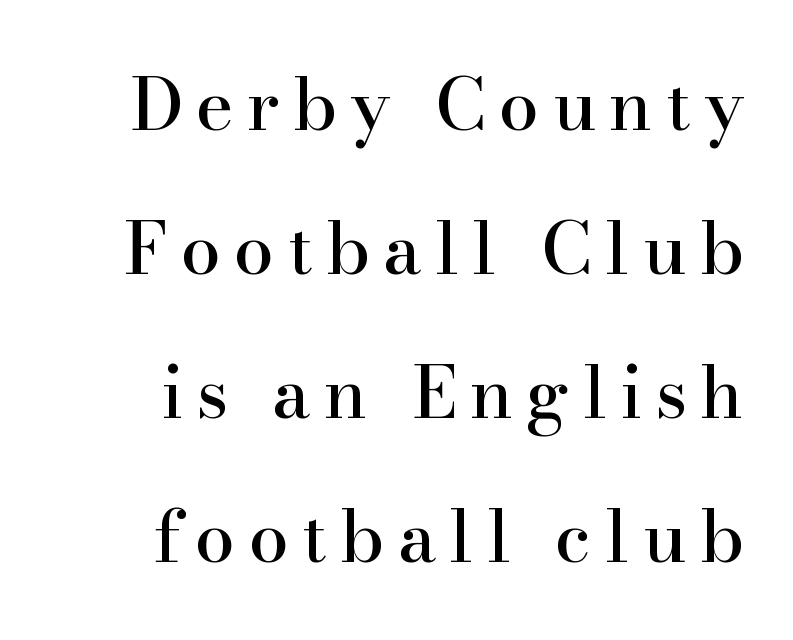
Bare-footed words on every line. All the whitespace from short lines collects on the left. Notice how the stems are strictly vertical — no italics here. Serifs: yes, visible at the terminals of the letterforms. Note the varied advance widths — an 'i' is clearly narrower than an 'm'. This sample trades compactness for vertical openness between lines.
